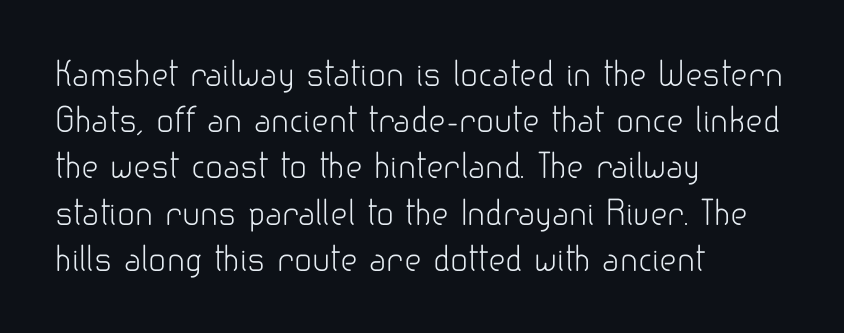
The strokes carry an ordinary text weight at most. Letters rest on an invisible, unmarked baseline. You could not count columns in this text — the font is proportionally spaced. Regarding serifs, this sample does without them. Is the block centered? No — it sits flush against the left margin.
